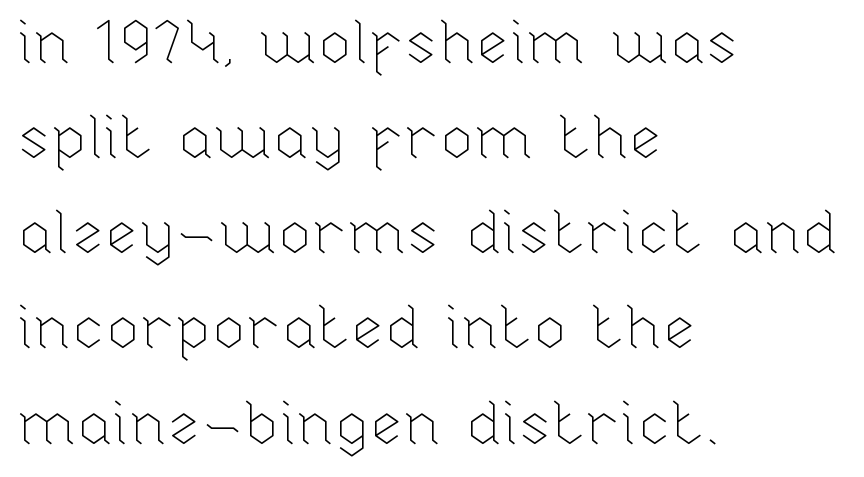
{"italic": "no", "bold": "no", "weight": "thin", "width": "normal", "stroke_contrast": "low", "x_height": "medium", "monospaced": "no", "underline": "no", "align": "left", "line_spacing": "normal", "line_spacing_ratio": 1.56, "letter_spacing": "normal", "letter_spacing_em": 0.0, "glyph_px": 61}
